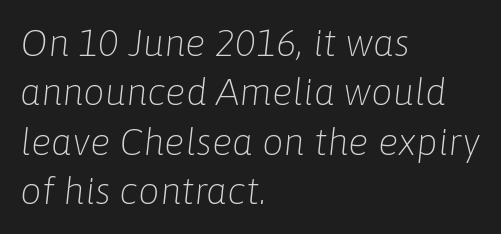
The image shows 38 px light type, italic (leaning right); set left-aligned, normal line spacing (1.3x), normal letter spacing, not underlined; low stroke contrast and a medium x-height.
